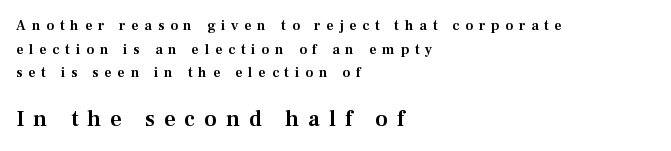
{"italic": "no", "underline": "no", "align": "left", "line_spacing": "normal", "line_spacing_ratio": 1.68, "letter_spacing": "wide", "letter_spacing_em": 0.42, "larger_block": "second", "size_ratio": 1.57, "glyph_px": 22}
